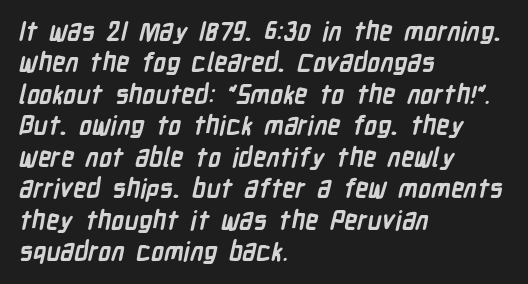
Q: Is the text bold? A: Yes.
Q: Is the text underlined? A: No.
Q: How is the paragraph aligned? A: Left-aligned.
Q: Is the spacing between letters normal or unusually wide? A: Normal.
